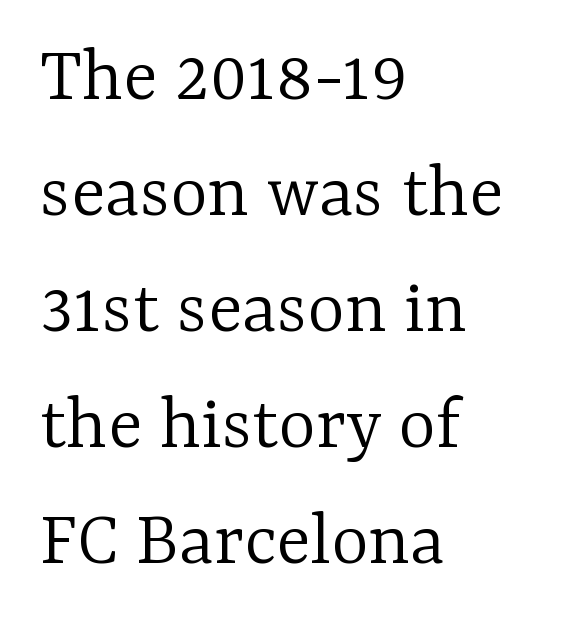
Q: Is the text bold? A: No.
Q: Is the text italic (slanted)? A: No, it is upright.
Q: Is the typeface a serif or a sans-serif typeface? A: Serif.
Q: Is the text underlined? A: No.
Q: How is the paragraph aligned? A: Left-aligned.
Q: Is the spacing between letters normal or unusually wide? A: Normal.
Q: Is the spacing between lines tight, normal or loose? A: Normal.
Q: Width (condensed, normal, or wide)? A: Normal.
Q: Stroke contrast? A: Low.
Q: x-height? A: Medium.
Q: Monospaced? A: No.
